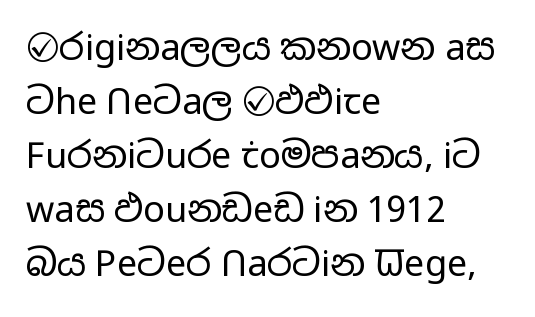
{"serif": "no", "italic": "no", "bold": "no", "weight": "regular", "width": "wide", "stroke_contrast": "low", "x_height": "medium", "monospaced": "no", "underline": "no", "align": "left", "line_spacing": "normal", "line_spacing_ratio": 1.5, "letter_spacing": "normal", "letter_spacing_em": 0.0, "glyph_px": 36}
